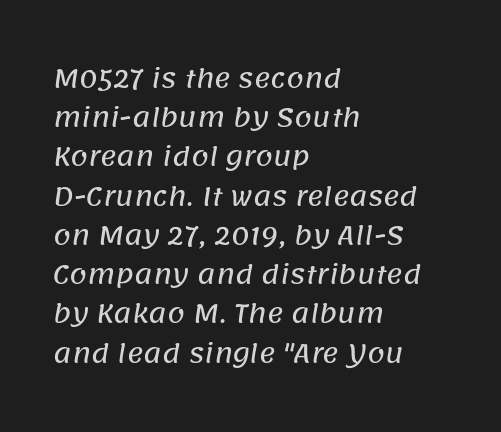
Q: Is the text underlined? A: No.
Q: How is the paragraph aligned? A: Left-aligned.
Q: Is the spacing between letters normal or unusually wide? A: Normal.
Q: Is the spacing between lines tight, normal or loose? A: Normal.
